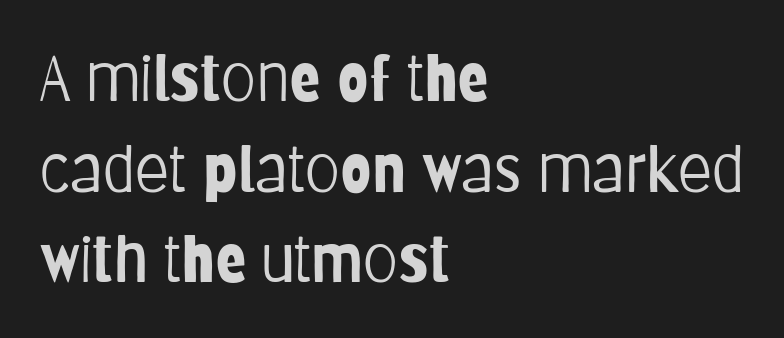
The image shows 63 px light, condensed sans-serif type, upright; set left-aligned, normal line spacing (1.44x), normal letter spacing, not underlined; low stroke contrast and a large x-height.
